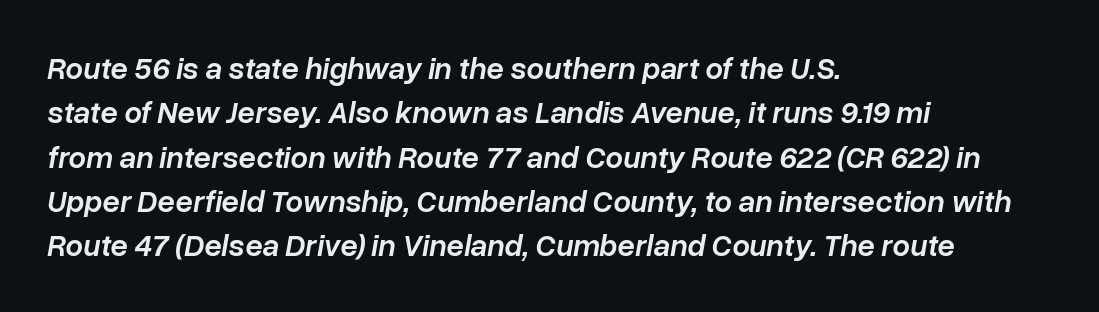
The baseline area is clear. Looking at the ascenders, they clearly lean. This sample is left-justified, so line endings fall wherever the words run out. These lines keep a tight, regular rhythm from letter to letter.
